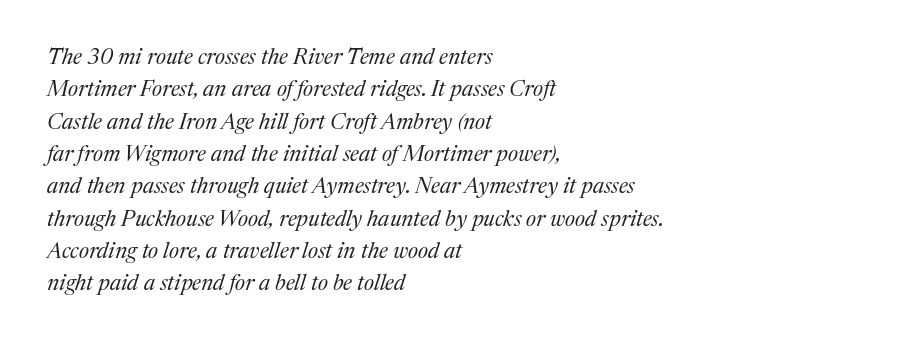
{"italic": "yes", "lean": "right", "slant_degrees": 17, "bold": "no", "underline": "no", "align": "left", "line_spacing": "normal", "line_spacing_ratio": 1.47, "letter_spacing": "normal", "letter_spacing_em": 0.0, "glyph_px": 22}
